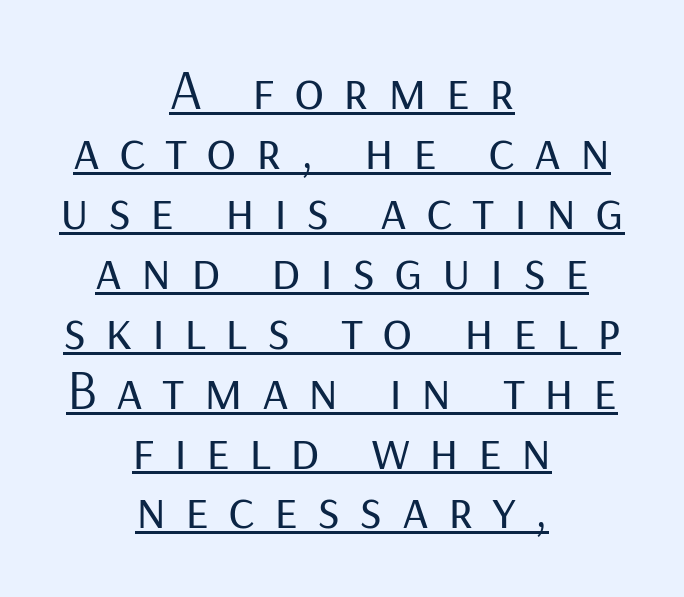
Where is the straight margin? There isn't one; the lines are centered. Ordinary non-slanted type is in use. This sample uses a sans-serif face. Someone cranked the tracking dial way up on this one. Stems and bowls with no extra thickness — not bold.
